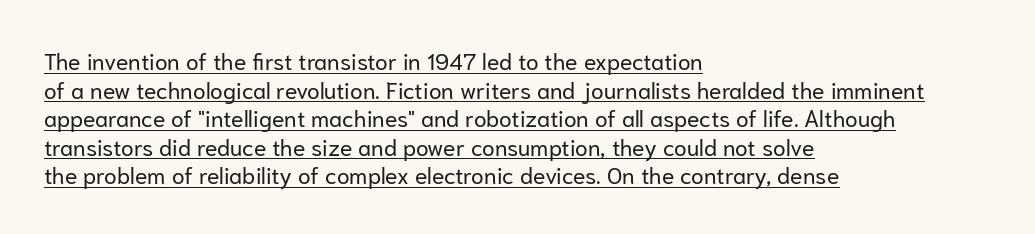
{"italic": "no", "bold": "no", "underline": "yes", "align": "left", "line_spacing_ratio": 1.24, "letter_spacing": "normal", "letter_spacing_em": 0.0, "glyph_px": 23}
